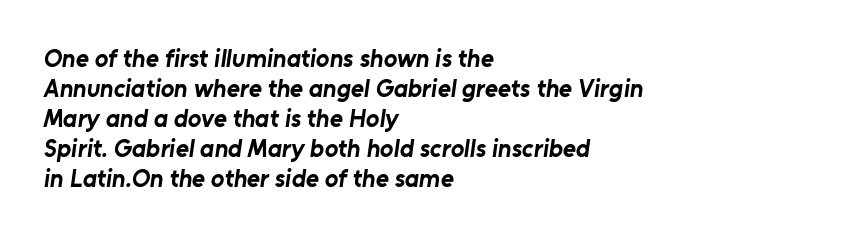
{"bold": "yes", "underline": "no", "align": "left", "line_spacing_ratio": 1.2, "letter_spacing": "normal", "letter_spacing_em": 0.0, "glyph_px": 25}
